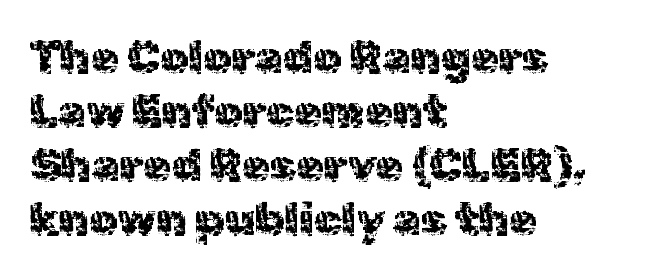
The image shows 45 px sans-serif type, upright; set left-aligned, line spacing 1.2x, normal letter spacing, not underlined; a medium x-height.
